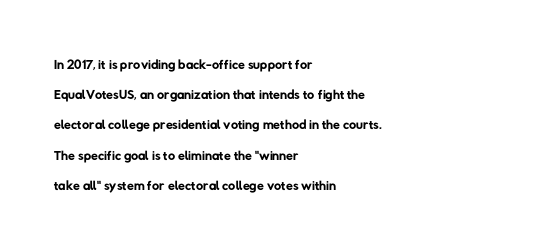
{"bold": "no", "underline": "no", "align": "left", "line_spacing": "normal", "line_spacing_ratio": 1.51, "letter_spacing": "normal", "letter_spacing_em": 0.0, "glyph_px": 20}
